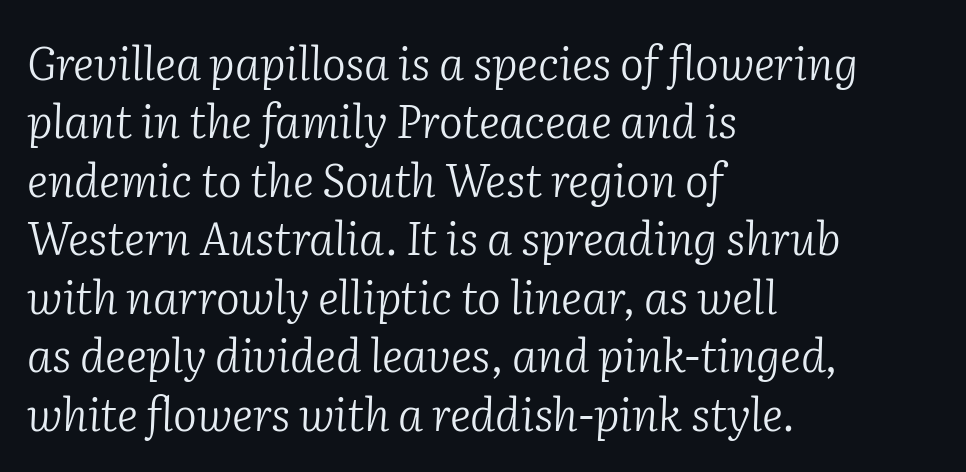
{"serif": "yes", "italic": "yes", "lean": "right", "slant_degrees": 2, "bold": "no", "weight": "light", "width": "normal", "stroke_contrast": "low", "x_height": "medium", "monospaced": "no", "underline": "no", "align": "left", "line_spacing": "normal", "line_spacing_ratio": 1.3, "letter_spacing": "normal", "letter_spacing_em": 0.0, "glyph_px": 45}
